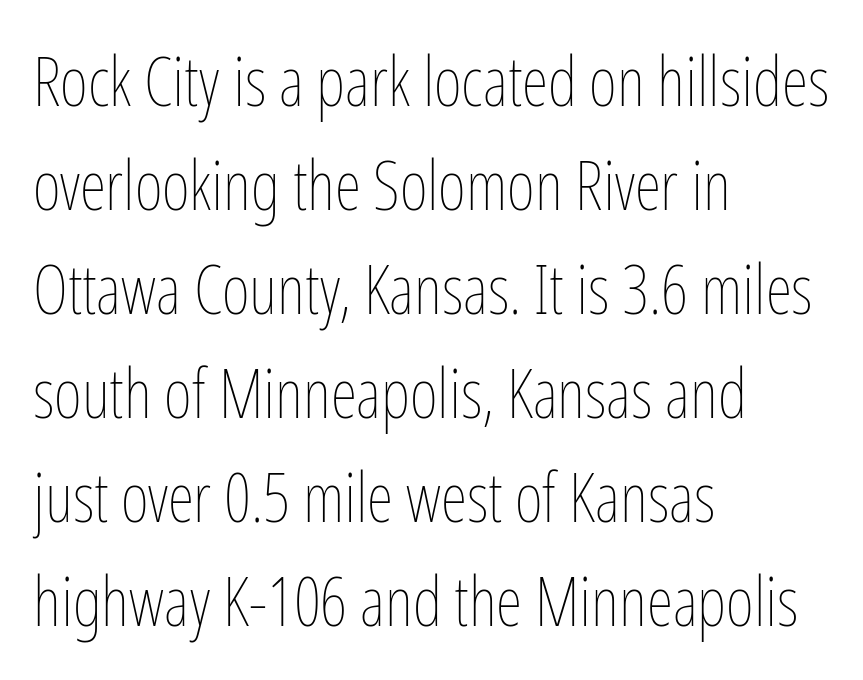
The image shows 68 px thin, condensed type, upright; set left-aligned, normal line spacing (1.53x), normal letter spacing, not underlined; low stroke contrast and a medium x-height.
